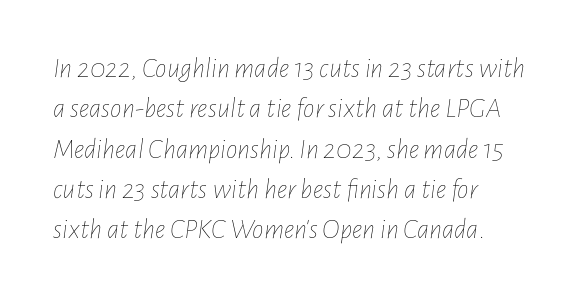
Honestly, the letter spacing is just normal — you wouldn't notice it. The text block is weighted toward the left margin, trailing off unevenly rightward. The face looks like a standard text weight, possibly lighter. The passage shown is typed in a proportional face where columns would drift.
